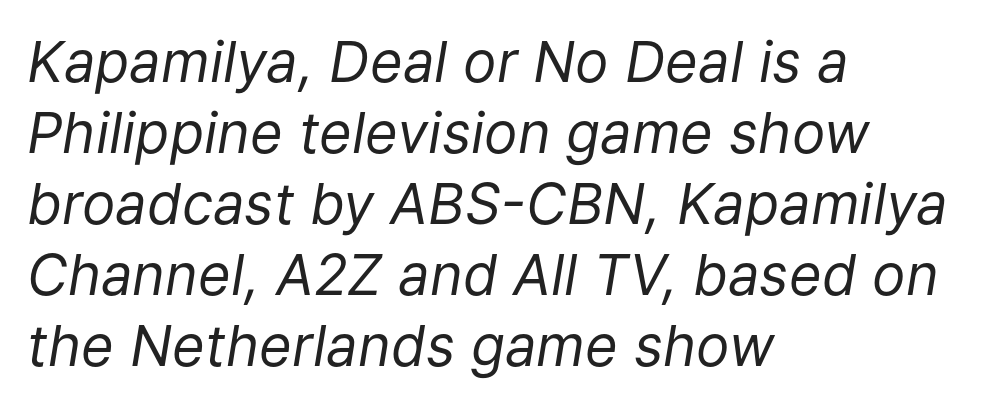
Q: Is the text bold? A: No.
Q: Is the text italic (slanted)? A: Yes, it leans right by about 9 degrees.
Q: Is the text underlined? A: No.
Q: How is the paragraph aligned? A: Left-aligned.
Q: Is the spacing between letters normal or unusually wide? A: Normal.
Q: Is the spacing between lines tight, normal or loose? A: Normal.
Q: Width (condensed, normal, or wide)? A: Normal.
Q: Stroke contrast? A: Low.
Q: x-height? A: Medium.
Q: Monospaced? A: No.
